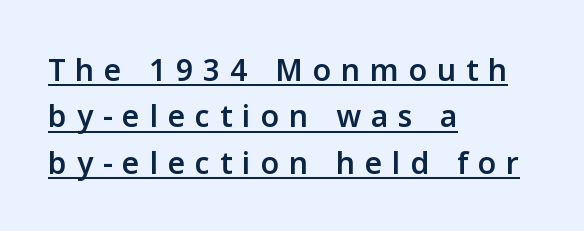
{"serif": "no", "italic": "no", "bold": "semi", "weight": "semibold", "width": "normal", "stroke_contrast": "low", "x_height": "medium", "monospaced": "no", "underline": "yes", "align": "left", "line_spacing": "normal", "line_spacing_ratio": 1.55, "letter_spacing": "wide", "letter_spacing_em": 0.33, "glyph_px": 30}
